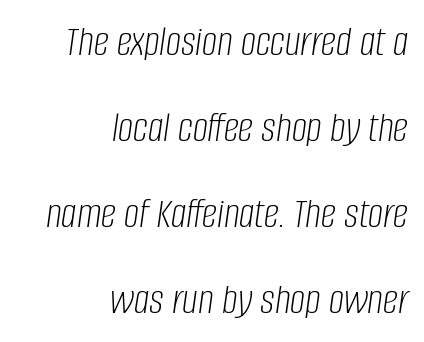
Q: Is the text bold? A: No.
Q: Is the text italic (slanted)? A: Yes, it leans right by about 8 degrees.
Q: Is the text underlined? A: No.
Q: How is the paragraph aligned? A: Right-aligned.
Q: Is the spacing between letters normal or unusually wide? A: Normal.
Q: Is the spacing between lines tight, normal or loose? A: Loose.
Q: Width (condensed, normal, or wide)? A: Condensed.
Q: Stroke contrast? A: Low.
Q: x-height? A: Large.
Q: Monospaced? A: No.
